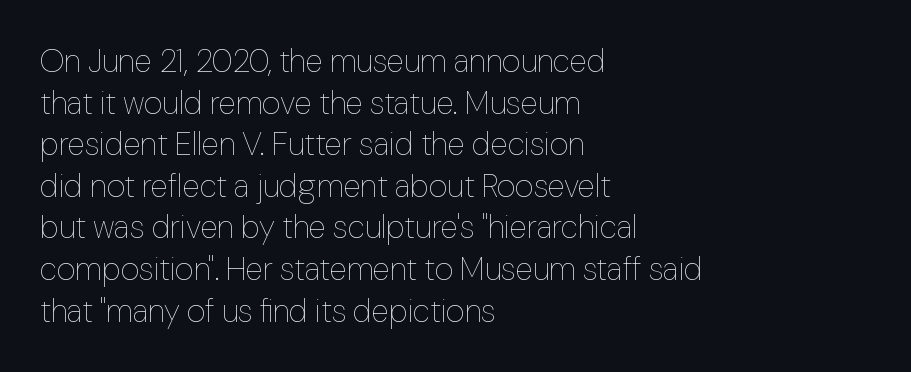
Q: Is the text bold? A: No.
Q: Is the text italic (slanted)? A: No, it is upright.
Q: Is the text underlined? A: No.
Q: How is the paragraph aligned? A: Left-aligned.
Q: Is the spacing between letters normal or unusually wide? A: Normal.
Q: Is the spacing between lines tight, normal or loose? A: Normal.
Q: Width (condensed, normal, or wide)? A: Normal.
Q: Stroke contrast? A: Low.
Q: x-height? A: Medium.
Q: Monospaced? A: No.
